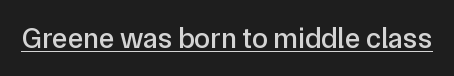
Q: Is the text italic (slanted)? A: No, it is upright.
Q: Is the typeface a serif or a sans-serif typeface? A: Sans-serif.
Q: Is the text underlined? A: Yes.
Q: Is the spacing between letters normal or unusually wide? A: Normal.
Q: Width (condensed, normal, or wide)? A: Normal.
Q: Stroke contrast? A: Low.
Q: x-height? A: Medium.
Q: Monospaced? A: No.
